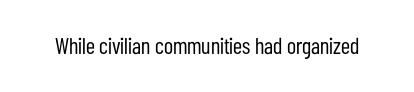
The image shows 23 px text type, upright; set normal letter spacing, not underlined.
